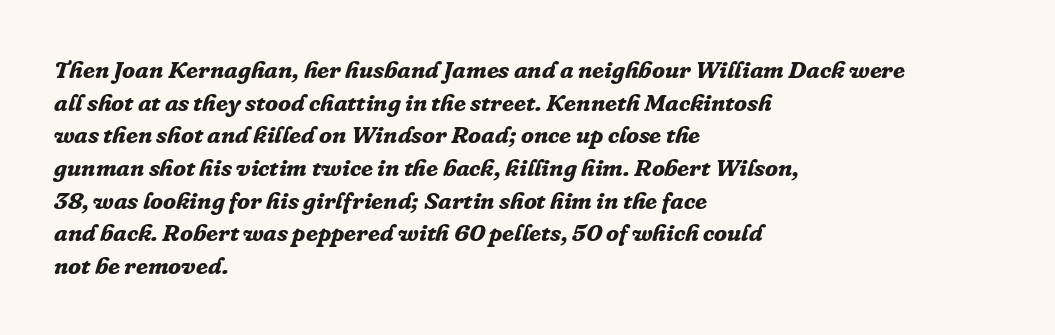
{"italic": "yes", "lean": "right", "slant_degrees": 16, "bold": "yes", "underline": "no", "align": "left", "line_spacing": "normal", "line_spacing_ratio": 1.36, "letter_spacing": "normal", "letter_spacing_em": 0.0, "glyph_px": 24}
